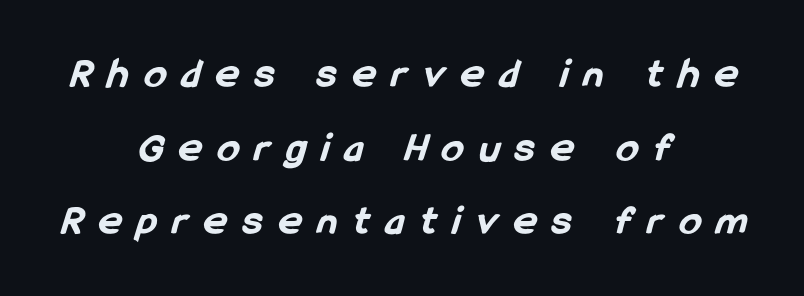
Q: Is the text bold? A: Yes.
Q: Is the typeface a serif or a sans-serif typeface? A: Sans-serif.
Q: Is the text underlined? A: No.
Q: How is the paragraph aligned? A: Centered.
Q: Is the spacing between letters normal or unusually wide? A: Unusually wide.
Q: Width (condensed, normal, or wide)? A: Condensed.
Q: Stroke contrast? A: Low.
Q: x-height? A: Medium.
Q: Monospaced? A: No.
